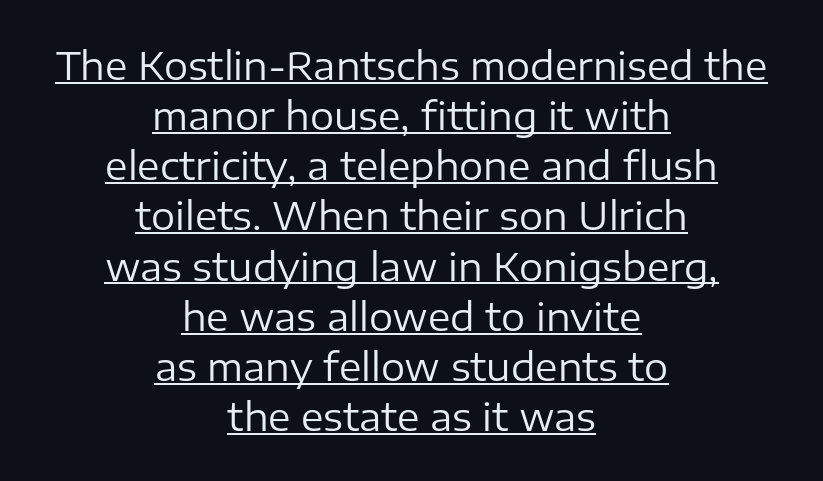
Q: Is the text bold? A: No.
Q: Is the text italic (slanted)? A: No, it is upright.
Q: Is the typeface a serif or a sans-serif typeface? A: Sans-serif.
Q: Is the text underlined? A: Yes.
Q: How is the paragraph aligned? A: Centered.
Q: Is the spacing between letters normal or unusually wide? A: Normal.
Q: Is the spacing between lines tight, normal or loose? A: Normal.
Q: Width (condensed, normal, or wide)? A: Normal.
Q: Stroke contrast? A: Low.
Q: x-height? A: Medium.
Q: Monospaced? A: No.
